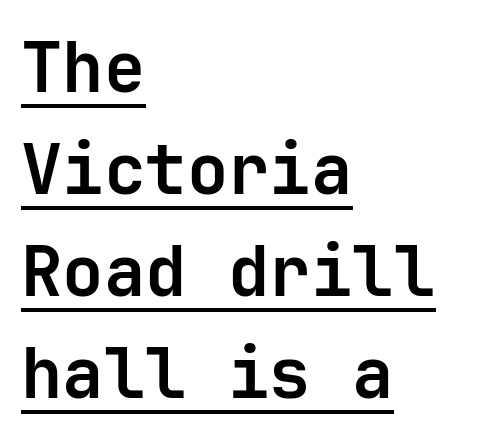
The image shows 69 px bold sans-serif type, upright, monospaced; set left-aligned, normal line spacing (1.48x), normal letter spacing, underlined; low stroke contrast and a medium x-height.
